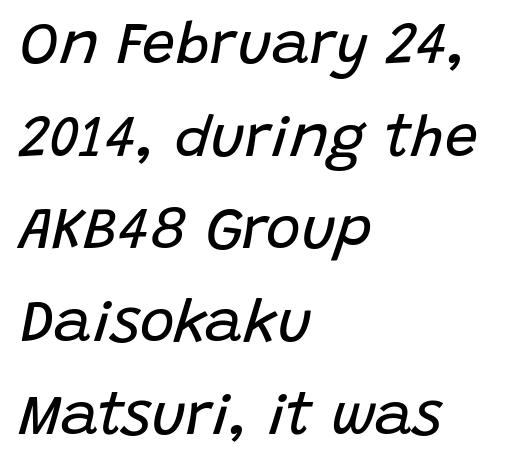
The image shows 59 px regular-weight type, italic (leaning right); set left-aligned, normal line spacing (1.57x), normal letter spacing, not underlined; low stroke contrast and a large x-height.
